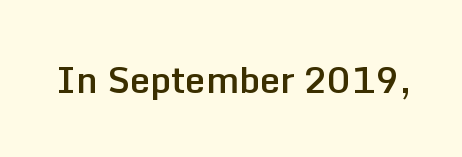
{"serif": "no", "italic": "no", "bold": "semi", "weight": "semibold", "width": "normal", "stroke_contrast": "low", "x_height": "medium", "monospaced": "no", "underline": "no", "letter_spacing": "normal", "letter_spacing_em": 0.0, "glyph_px": 36}
